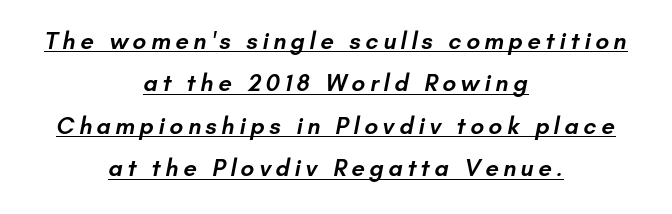
The image shows 24 px text type; set centered, line spacing 1.77x, underlined.
